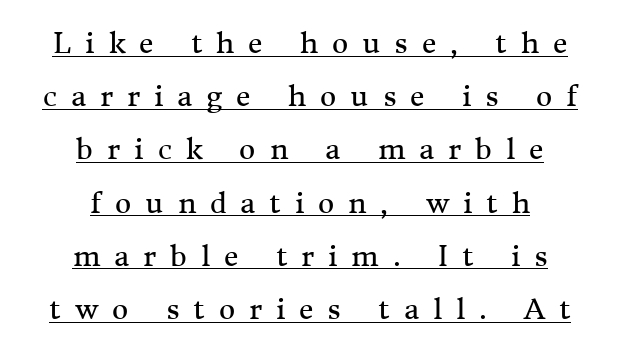
The image shows 28 px regular-weight serif type, upright; set centered, loose line spacing (1.9x), unusually wide letter spacing (+0.5 em), underlined; medium stroke contrast and a medium x-height.
